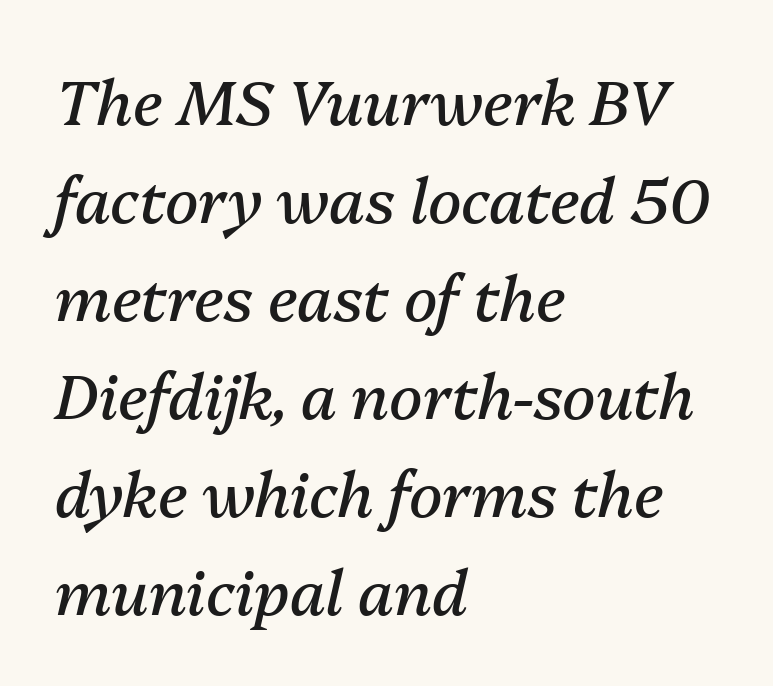
The image shows 62 px regular-weight type, italic (leaning right); set left-aligned, normal line spacing (1.58x), normal letter spacing, not underlined; medium stroke contrast and a medium x-height.
